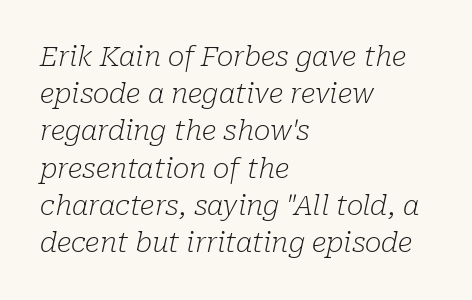
{"serif": "yes", "italic": "yes", "lean": "right", "slant_degrees": 10, "bold": "no", "weight": "light", "width": "normal", "stroke_contrast": "low", "x_height": "medium", "monospaced": "no", "underline": "no", "align": "left", "line_spacing": "normal", "line_spacing_ratio": 1.33, "letter_spacing": "normal", "letter_spacing_em": 0.0, "glyph_px": 28}
